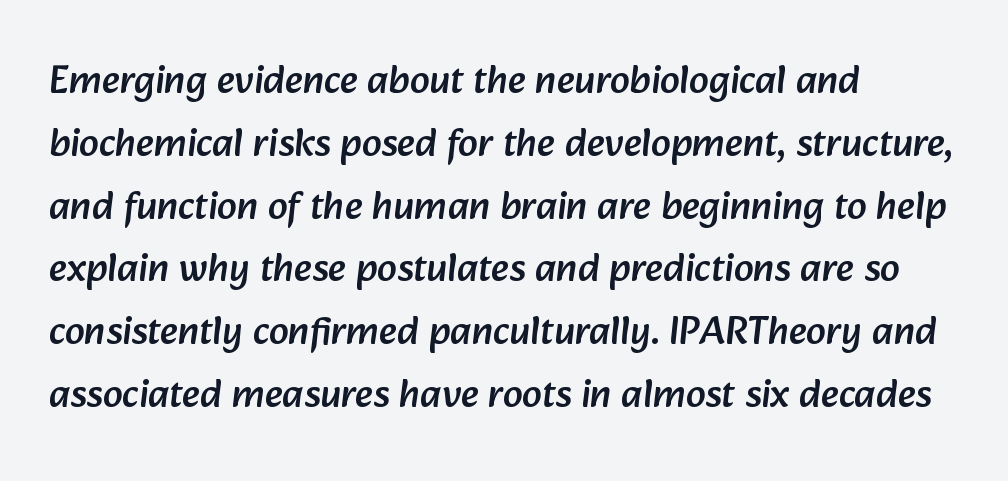
The image shows 40 px sans-serif type; set left-aligned, normal line spacing (1.57x), normal letter spacing, not underlined; low stroke contrast and a medium x-height.
